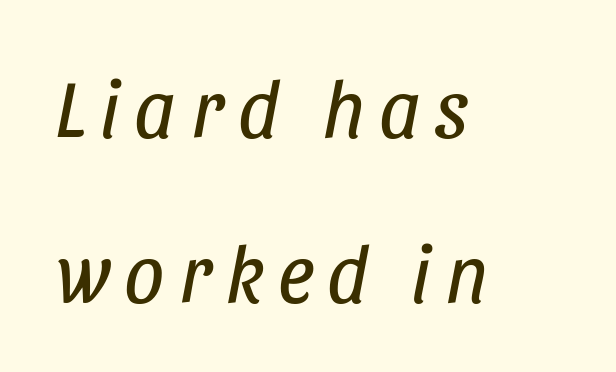
The image shows 80 px regular-weight, condensed type, italic (leaning right); set left-aligned, loose line spacing (2.06x), not underlined; low stroke contrast and a large x-height.
